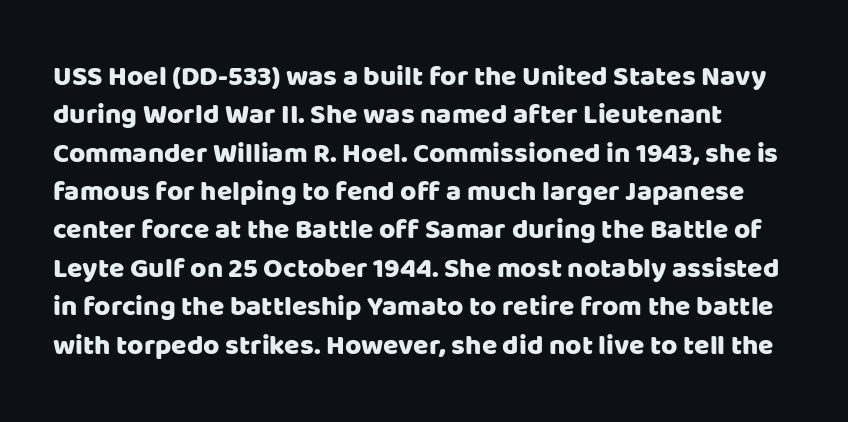
The image shows 28 px sans-serif type, upright; set normal line spacing (1.37x), normal letter spacing, not underlined; low stroke contrast and a large x-height.
